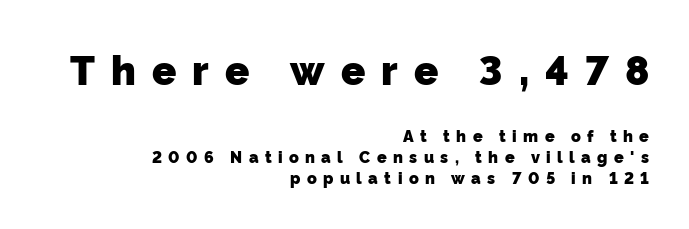
This sample keeps an unexceptional amount of space between lines. The letters advance in unequal steps, a hallmark of proportional type. On the weight axis this lands at bold, roughly 700. Check the space under the baseline: it is left empty. Typeset ragged left — the right edge is the straight one.
